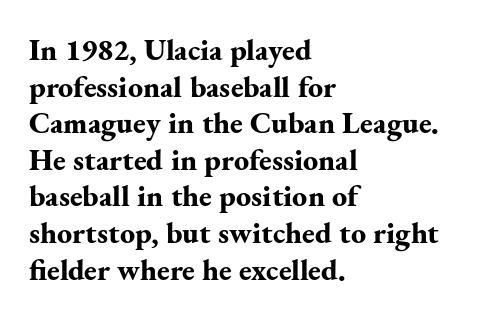
The image shows 30 px bold serif type, upright; set left-aligned, line spacing 1.22x, normal letter spacing, not underlined; medium stroke contrast and a small x-height.
